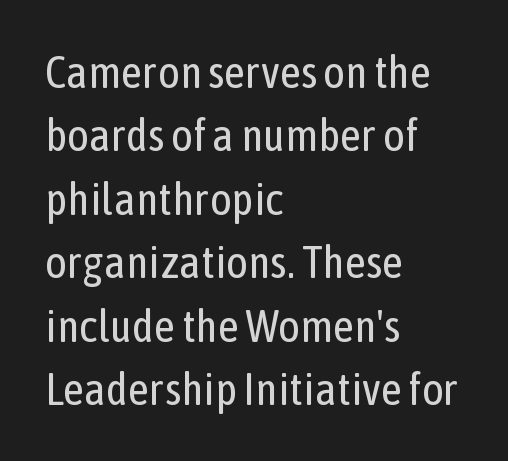
Q: Is the text bold? A: No.
Q: Is the text italic (slanted)? A: No, it is upright.
Q: Is the typeface a serif or a sans-serif typeface? A: Sans-serif.
Q: Is the text underlined? A: No.
Q: How is the paragraph aligned? A: Left-aligned.
Q: Is the spacing between letters normal or unusually wide? A: Normal.
Q: Is the spacing between lines tight, normal or loose? A: Normal.
Q: Width (condensed, normal, or wide)? A: Condensed.
Q: Stroke contrast? A: Low.
Q: x-height? A: Medium.
Q: Monospaced? A: No.
